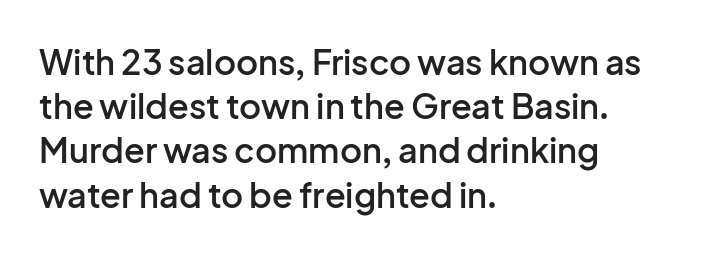
{"serif": "no", "italic": "no", "bold": "semi", "weight": "semibold", "width": "normal", "stroke_contrast": "low", "x_height": "medium", "monospaced": "no", "underline": "no", "align": "left", "line_spacing": "normal", "line_spacing_ratio": 1.3, "letter_spacing": "normal", "letter_spacing_em": 0.0, "glyph_px": 34}
